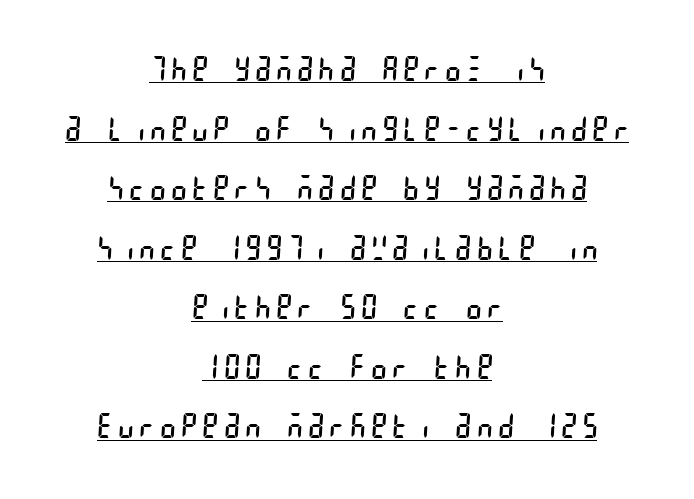
Stem width sits at or under what a default text font uses. Glance below the letters and you will spot a drawn line. A typesetter would label this face a sans. In CSS terms this would be text-align: center.
